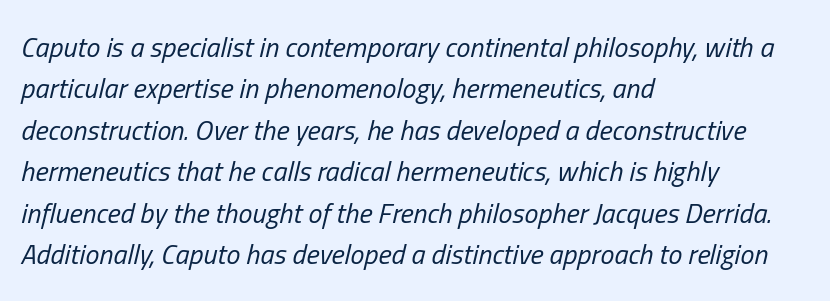
The image shows 28 px regular-weight, condensed type, italic (leaning right); set left-aligned, normal line spacing (1.48x), normal letter spacing, not underlined; low stroke contrast and a medium x-height.
